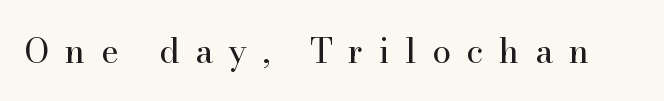
A clean baseline with only descenders dipping below it. Caption: expanded tracking, letters set apart. A typesetter would call this proportional, since set widths differ per character. The designer went with a serif here, giving each stem small feet. Stem width sits at or under what a default text font uses.
